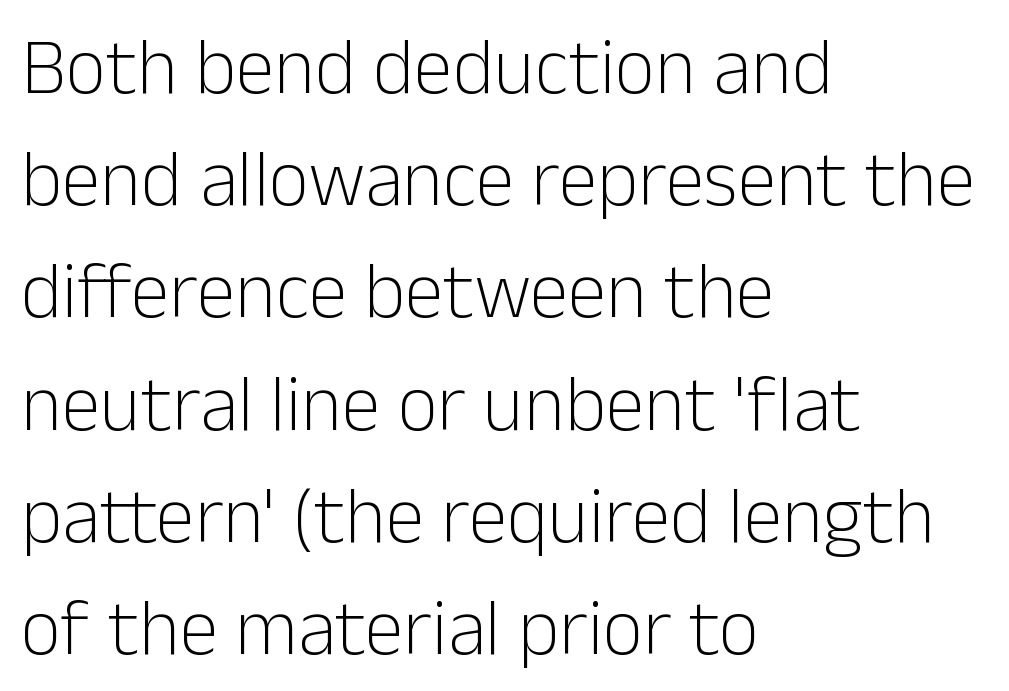
The image shows 79 px light sans-serif type, upright; set left-aligned, normal line spacing (1.42x), normal letter spacing, not underlined; low stroke contrast and a medium x-height.
